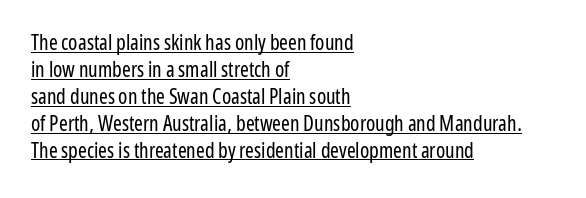
Q: Is the text bold? A: No.
Q: Is the text italic (slanted)? A: No, it is upright.
Q: Is the text underlined? A: Yes.
Q: How is the paragraph aligned? A: Left-aligned.
Q: Is the spacing between letters normal or unusually wide? A: Normal.
Q: Is the spacing between lines tight, normal or loose? A: Normal.
